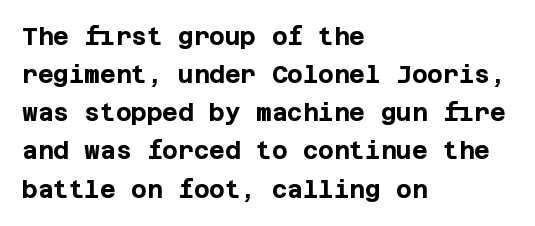
{"italic": "no", "bold": "yes", "underline": "no", "align": "left", "line_spacing": "normal", "line_spacing_ratio": 1.59, "letter_spacing": "normal", "letter_spacing_em": 0.0, "glyph_px": 24}
